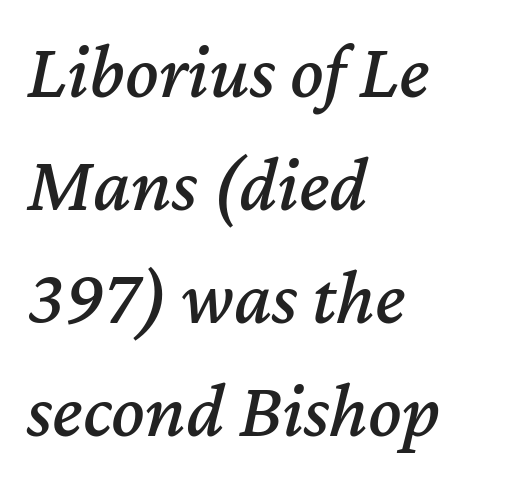
Q: Is the text italic (slanted)? A: Yes, it leans right by about 12 degrees.
Q: Is the text underlined? A: No.
Q: How is the paragraph aligned? A: Left-aligned.
Q: Is the spacing between letters normal or unusually wide? A: Normal.
Q: Is the spacing between lines tight, normal or loose? A: Normal.
Q: Width (condensed, normal, or wide)? A: Normal.
Q: Stroke contrast? A: Medium.
Q: x-height? A: Medium.
Q: Monospaced? A: No.
